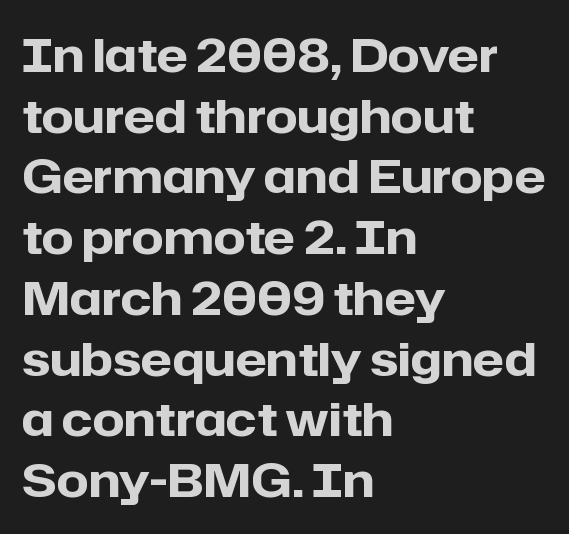
Is this a fixed-width face? No — the glyphs have proportional, varying widths. Compared with typical paragraphs, the rows here are spaced about the same. Alignment: flush left. Caption: bold face, heavy strokes. Do the letters lean? They stand straight.
